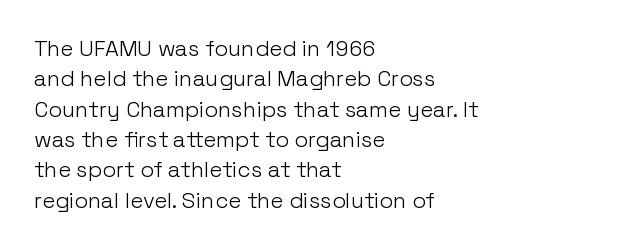
A quiet, ordinary-to-light weight characterises the typeface. The text block is weighted toward the left margin, trailing off unevenly rightward. This rendering leaves character spacing at its baseline value. Characters remain perfectly vertical along every line. The strip under each line holds only bare page.
